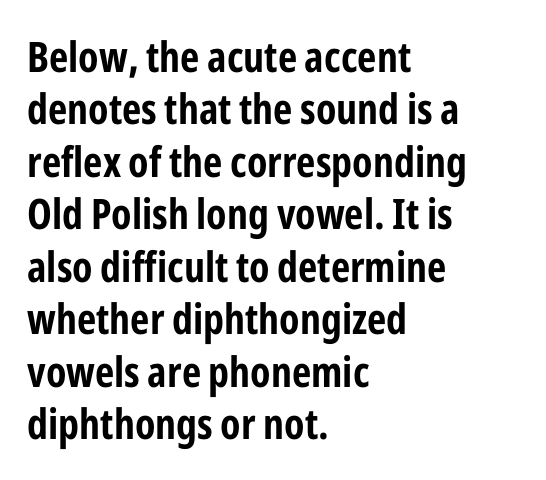
{"serif": "no", "italic": "no", "bold": "yes", "weight": "bold", "width": "condensed", "stroke_contrast": "low", "x_height": "medium", "monospaced": "no", "underline": "no", "align": "left", "line_spacing": "normal", "line_spacing_ratio": 1.25, "letter_spacing": "normal", "letter_spacing_em": 0.0, "glyph_px": 42}
